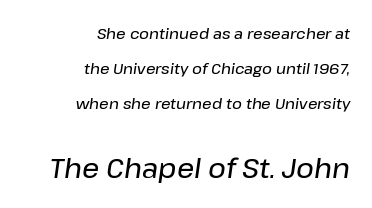
Underline: absent. Which of the two is more prominent by size? The second, at the bottom. Words appear dense and cohesive because spacing is normal. Summary of vertical rhythm: relaxed, with wide interline spacing.
